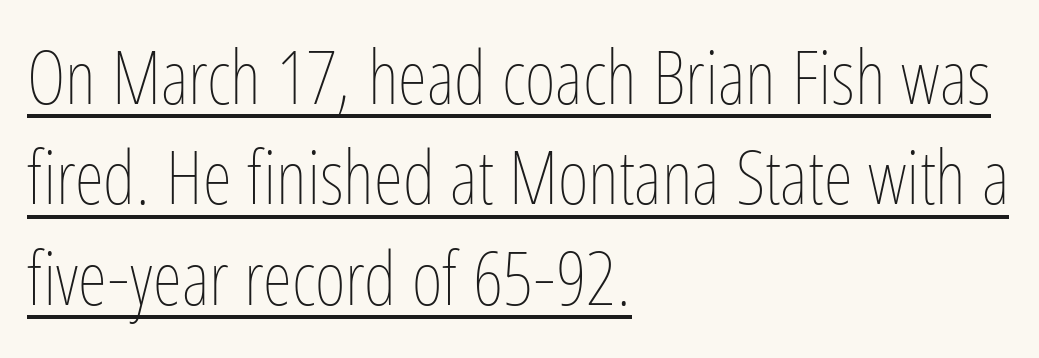
{"italic": "no", "bold": "no", "weight": "thin", "width": "condensed", "stroke_contrast": "low", "x_height": "medium", "monospaced": "no", "underline": "yes", "align": "left", "line_spacing": "normal", "line_spacing_ratio": 1.34, "letter_spacing": "normal", "letter_spacing_em": 0.0, "glyph_px": 75}
